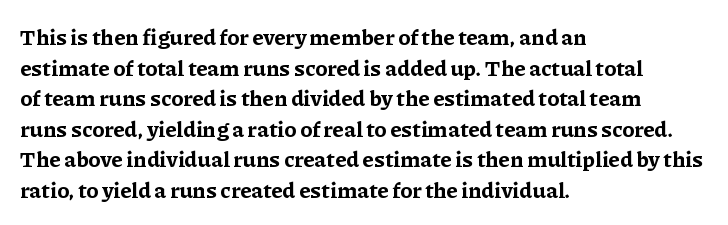
{"italic": "no", "bold": "yes", "underline": "no", "align": "left", "line_spacing": "normal", "line_spacing_ratio": 1.39, "letter_spacing": "normal", "letter_spacing_em": 0.0, "glyph_px": 22}
